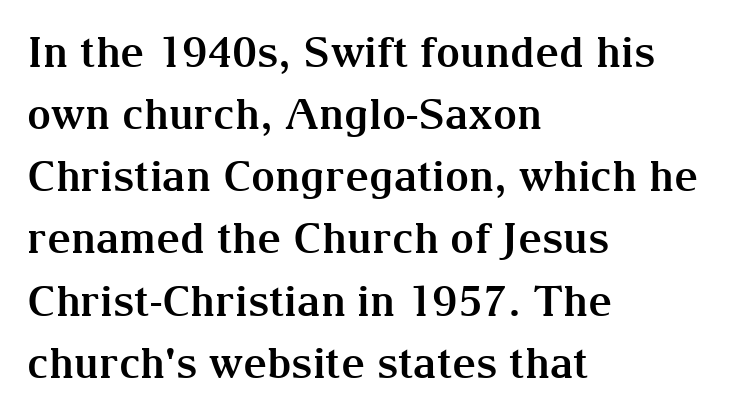
The image shows 42 px bold serif type, upright; set left-aligned, normal line spacing (1.48x), normal letter spacing, not underlined; medium stroke contrast and a medium x-height.
